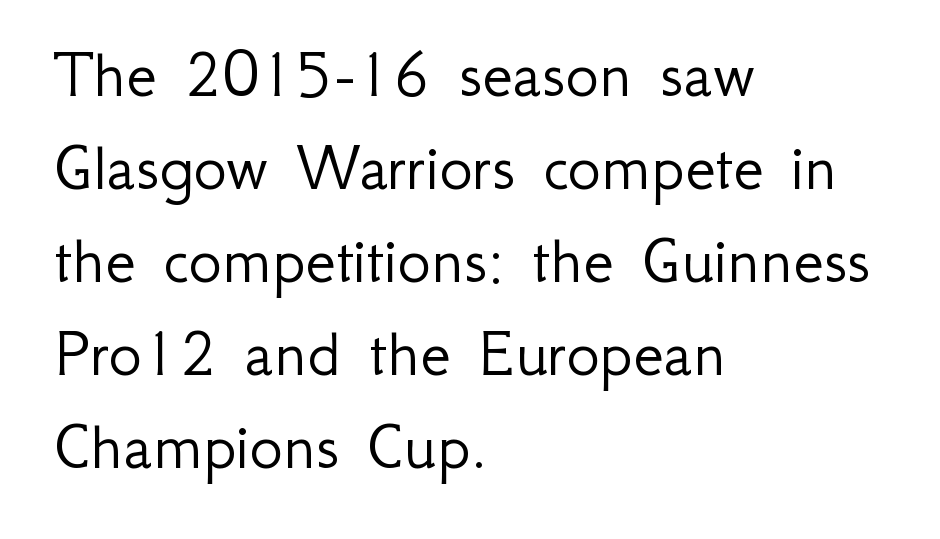
Q: Is the text bold? A: No.
Q: Is the text italic (slanted)? A: No, it is upright.
Q: Is the typeface a serif or a sans-serif typeface? A: Sans-serif.
Q: Is the text underlined? A: No.
Q: How is the paragraph aligned? A: Left-aligned.
Q: Is the spacing between letters normal or unusually wide? A: Normal.
Q: Is the spacing between lines tight, normal or loose? A: Normal.
Q: Width (condensed, normal, or wide)? A: Normal.
Q: Stroke contrast? A: Low.
Q: x-height? A: Small.
Q: Monospaced? A: No.
